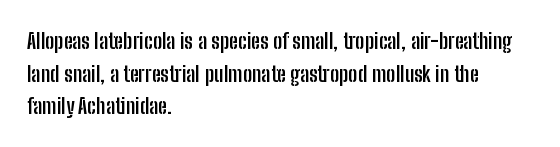
Q: Is the text bold? A: Yes.
Q: Is the text italic (slanted)? A: No, it is upright.
Q: Is the text underlined? A: No.
Q: How is the paragraph aligned? A: Left-aligned.
Q: Is the spacing between letters normal or unusually wide? A: Normal.
Q: Is the spacing between lines tight, normal or loose? A: Normal.
